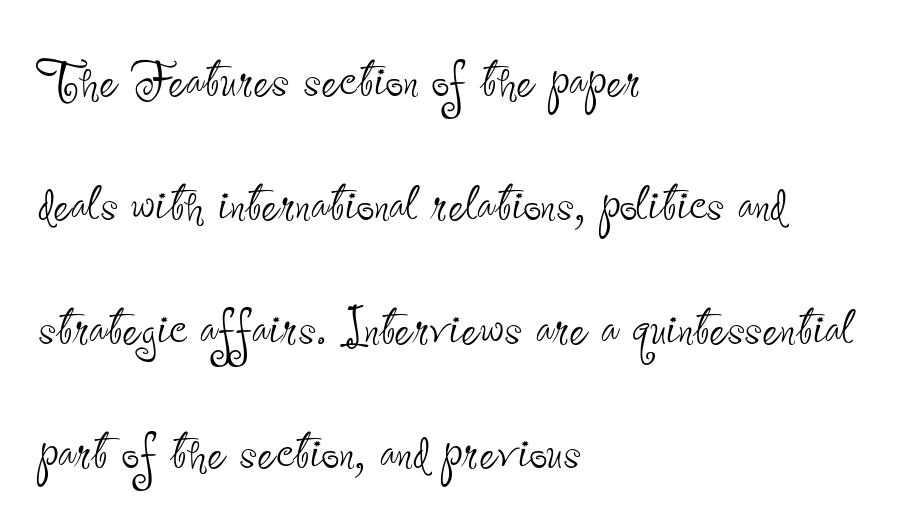
Q: Is the text bold? A: No.
Q: Is the text italic (slanted)? A: Yes.
Q: Is the typeface a serif or a sans-serif typeface? A: Sans-serif.
Q: Is the text underlined? A: No.
Q: How is the paragraph aligned? A: Left-aligned.
Q: Is the spacing between letters normal or unusually wide? A: Normal.
Q: Is the spacing between lines tight, normal or loose? A: Loose.
Q: Width (condensed, normal, or wide)? A: Condensed.
Q: Stroke contrast? A: Low.
Q: x-height? A: Small.
Q: Monospaced? A: No.
